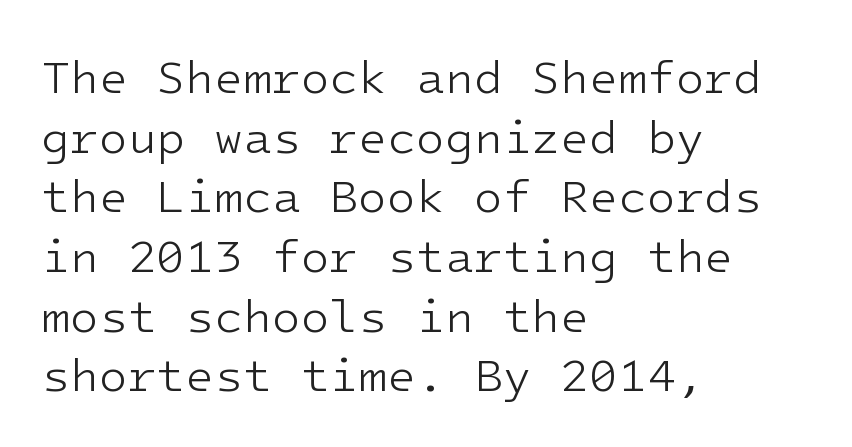
{"serif": "no", "italic": "no", "bold": "no", "weight": "light", "width": "normal", "stroke_contrast": "low", "x_height": "medium", "underline": "no", "align": "left", "line_spacing": "normal", "line_spacing_ratio": 1.27, "letter_spacing": "normal", "letter_spacing_em": 0.0, "glyph_px": 47}
